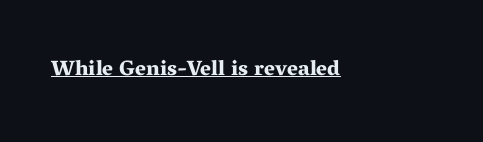
The image shows 21 px bold type, upright; set normal letter spacing, underlined.
